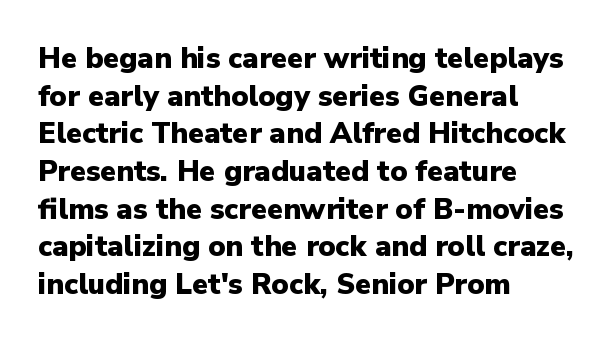
Q: Is the text bold? A: Yes.
Q: Is the text italic (slanted)? A: No, it is upright.
Q: Is the typeface a serif or a sans-serif typeface? A: Sans-serif.
Q: Is the text underlined? A: No.
Q: How is the paragraph aligned? A: Left-aligned.
Q: Is the spacing between letters normal or unusually wide? A: Normal.
Q: Is the spacing between lines tight, normal or loose? A: Normal.
Q: Width (condensed, normal, or wide)? A: Normal.
Q: Stroke contrast? A: Low.
Q: x-height? A: Medium.
Q: Monospaced? A: No.
